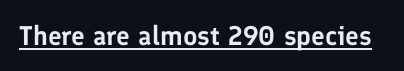
The image shows 27 px text type, upright; set normal letter spacing, underlined.
